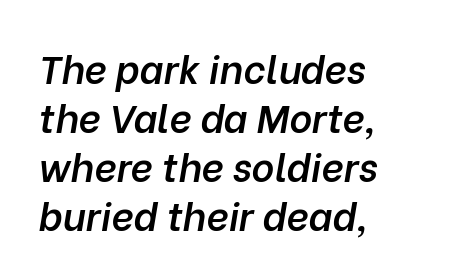
Regular leading. The strip under each line holds only bare page. All the whitespace from short lines collects on the right. Short note: letters normally spaced.
